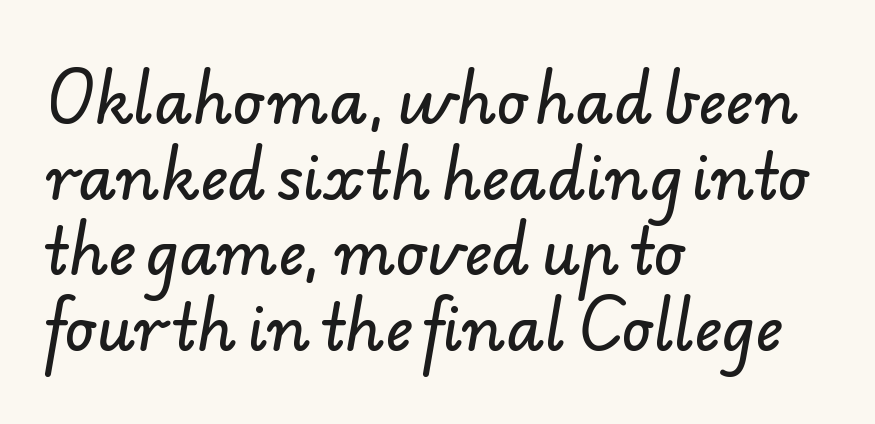
Line starts are locked; line ends wander. Note: no serifs on the glyphs. The rendering uses natural spacing where letterforms have individual widths. Spacing between characters is what you'd get straight out of the box. This rendering features lettering with no underline.
